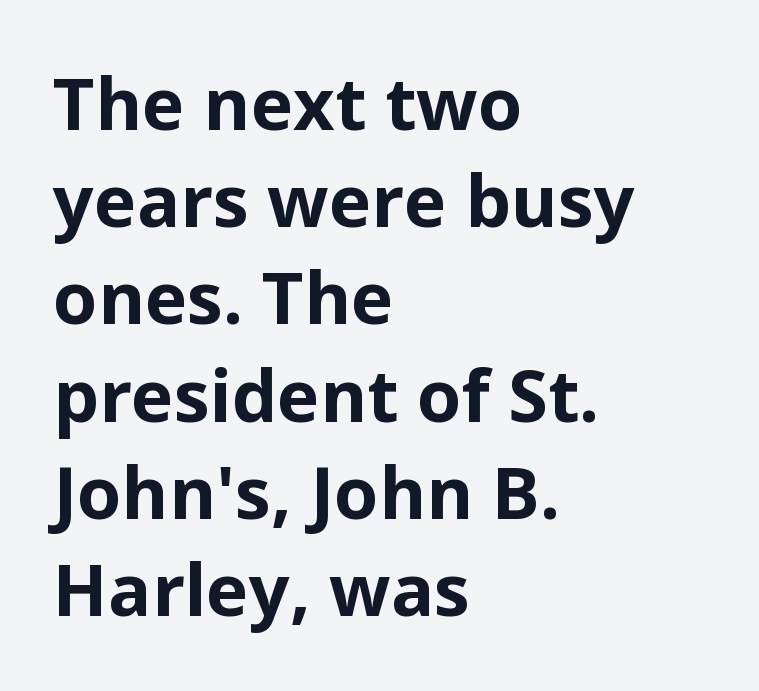
{"serif": "no", "italic": "no", "bold": "yes", "weight": "bold", "width": "normal", "stroke_contrast": "low", "x_height": "medium", "monospaced": "no", "underline": "no", "align": "left", "line_spacing": "normal", "line_spacing_ratio": 1.35, "letter_spacing": "normal", "letter_spacing_em": 0.0, "glyph_px": 72}
